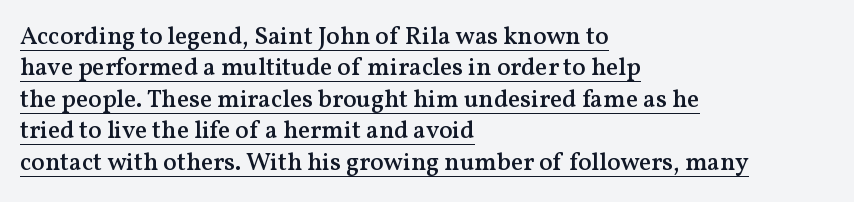
Strokes here are thickened, but only to semibold level. What stands out about the letter spacing? Nothing — it is the standard amount. Regarding leading, the lines here are spaced in the standard way. In terms of posture, this sample is upright. Visually the block forms a straight wall on the left and a jagged coastline on the right. The glyphs are accompanied by a horizontal stroke just below them.
